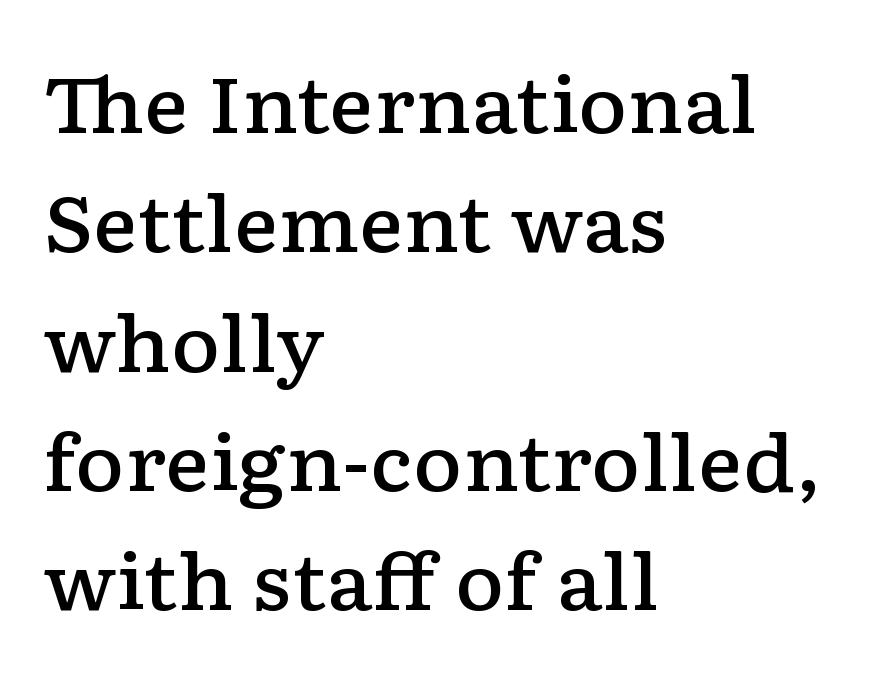
The image shows 76 px semibold, wide serif type, upright; set left-aligned, normal line spacing (1.57x), normal letter spacing, not underlined; low stroke contrast and a medium x-height.
